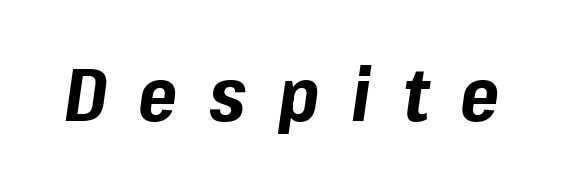
These lines have a slow, spaced-out rhythm from letter to letter. Every character sits at an angle, as italics do. Spacing verdict: proportional, widths tailored to each character. Type without underlining.
